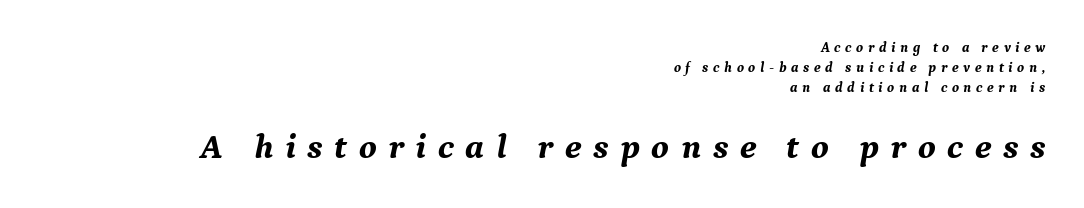
{"serif": "yes", "italic": "yes", "lean": "right", "slant_degrees": 9, "bold": "yes", "weight": "bold", "width": "normal", "stroke_contrast": "medium", "x_height": "medium", "monospaced": "no", "underline": "no", "align": "right", "line_spacing": "normal", "line_spacing_ratio": 1.44, "letter_spacing": "wide", "letter_spacing_em": 0.33, "larger_block": "second", "size_ratio": 2.5, "glyph_px": 35}
